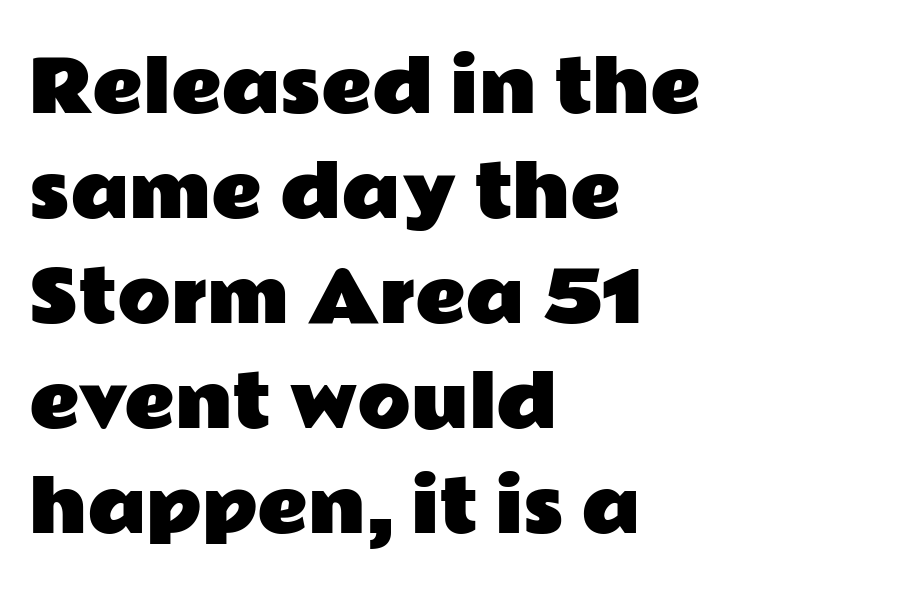
{"serif": "no", "italic": "no", "width": "wide", "stroke_contrast": "low", "x_height": "medium", "monospaced": "no", "underline": "no", "align": "left", "line_spacing": "normal", "line_spacing_ratio": 1.5, "letter_spacing": "normal", "letter_spacing_em": 0.0, "glyph_px": 70}
